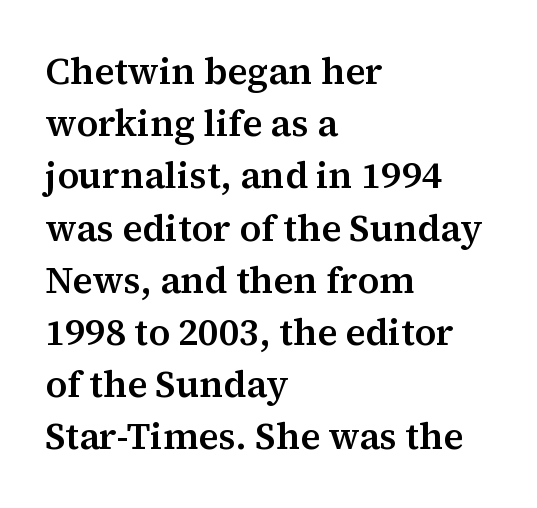
Q: Is the text italic (slanted)? A: No, it is upright.
Q: Is the typeface a serif or a sans-serif typeface? A: Serif.
Q: Is the text underlined? A: No.
Q: How is the paragraph aligned? A: Left-aligned.
Q: Is the spacing between letters normal or unusually wide? A: Normal.
Q: Is the spacing between lines tight, normal or loose? A: Normal.
Q: Width (condensed, normal, or wide)? A: Normal.
Q: Stroke contrast? A: Medium.
Q: x-height? A: Medium.
Q: Monospaced? A: No.
